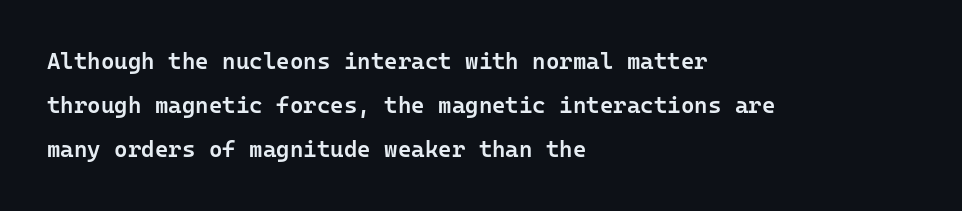
{"italic": "no", "bold": "semi", "underline": "no", "align": "left", "line_spacing": "loose", "line_spacing_ratio": 1.92, "letter_spacing": "normal", "letter_spacing_em": 0.0, "glyph_px": 23}
